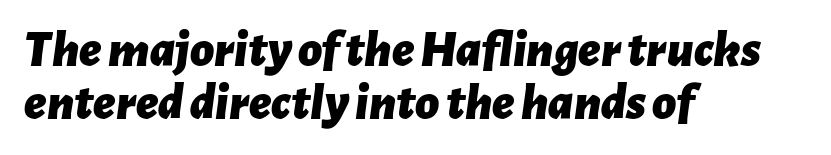
Q: Is the text bold? A: Yes.
Q: Is the text italic (slanted)? A: Yes, it leans right by about 7 degrees.
Q: Is the text underlined? A: No.
Q: How is the paragraph aligned? A: Left-aligned.
Q: Is the spacing between letters normal or unusually wide? A: Normal.
Q: Is the spacing between lines tight, normal or loose? A: Tight.
Q: Width (condensed, normal, or wide)? A: Normal.
Q: Stroke contrast? A: Low.
Q: x-height? A: Medium.
Q: Monospaced? A: No.
